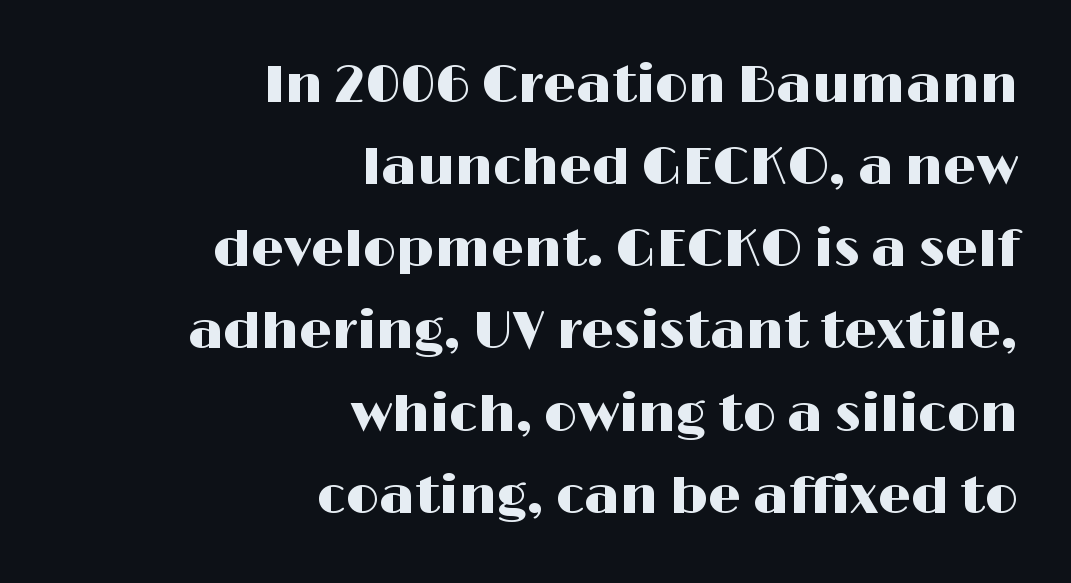
The image shows 52 px wide sans-serif type, upright; set right-aligned, normal line spacing (1.58x), normal letter spacing, not underlined; high stroke contrast and a medium x-height.
